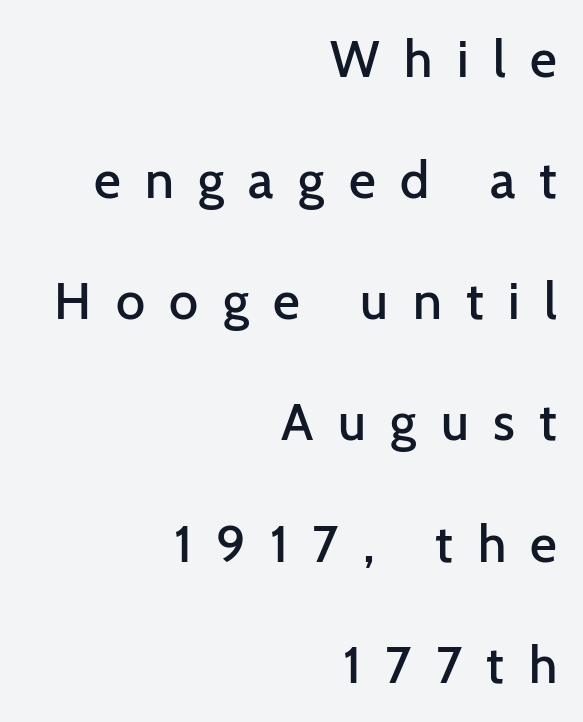
Q: Is the text bold? A: Semi-bold.
Q: Is the text italic (slanted)? A: No, it is upright.
Q: Is the typeface a serif or a sans-serif typeface? A: Sans-serif.
Q: Is the text underlined? A: No.
Q: How is the paragraph aligned? A: Right-aligned.
Q: Is the spacing between letters normal or unusually wide? A: Unusually wide.
Q: Is the spacing between lines tight, normal or loose? A: Loose.
Q: Width (condensed, normal, or wide)? A: Normal.
Q: Stroke contrast? A: Low.
Q: x-height? A: Medium.
Q: Monospaced? A: No.
